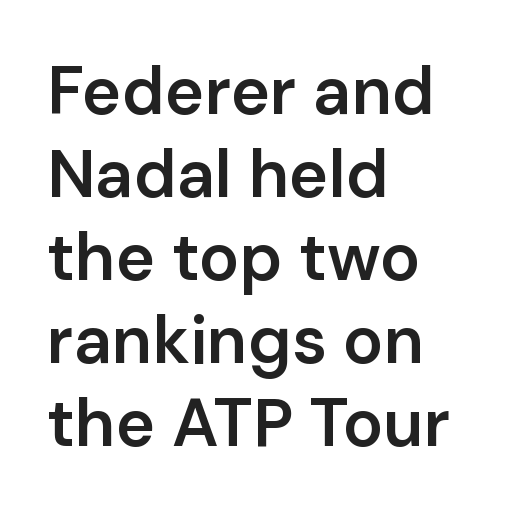
{"serif": "no", "italic": "no", "bold": "semi", "weight": "semibold", "width": "normal", "stroke_contrast": "low", "x_height": "medium", "monospaced": "no", "underline": "no", "align": "left", "line_spacing_ratio": 1.24, "letter_spacing": "normal", "letter_spacing_em": 0.0, "glyph_px": 67}
